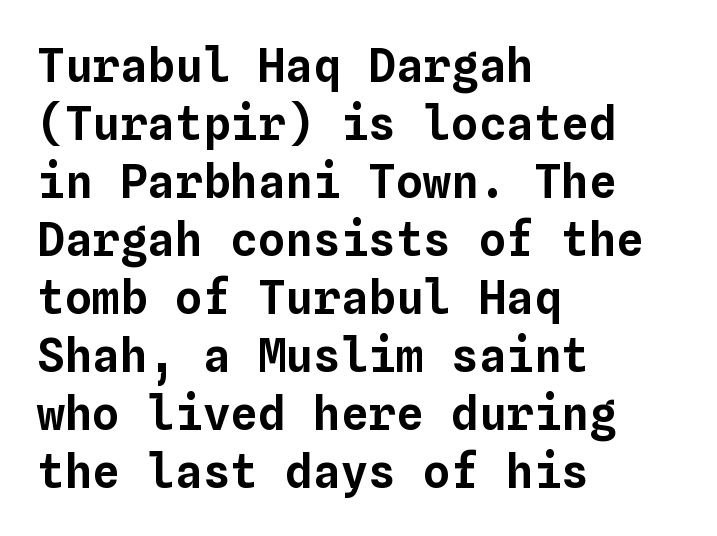
The image shows 46 px text type, upright, monospaced; set left-aligned, normal line spacing (1.26x), normal letter spacing, not underlined; low stroke contrast and a medium x-height.
